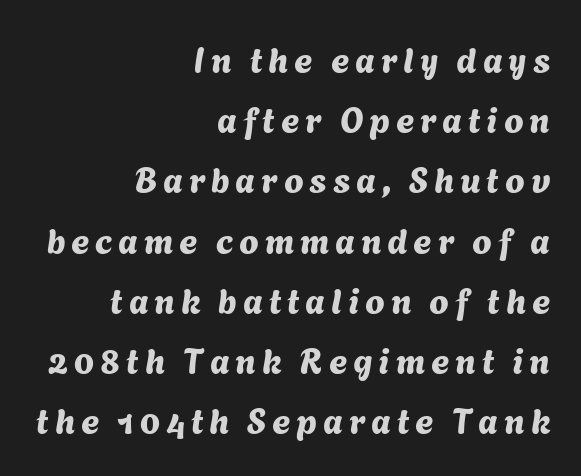
Line ends are locked; line starts wander. No word sits above an underline. Note the varied advance widths — an 'i' is clearly narrower than an 'm'. To sum up the face: it is a sans, with no serifs.
